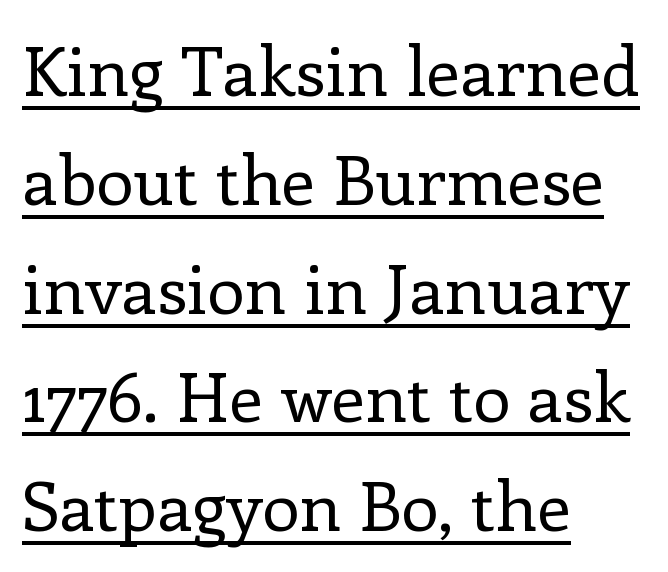
Q: Is the text bold? A: No.
Q: Is the text italic (slanted)? A: No, it is upright.
Q: Is the typeface a serif or a sans-serif typeface? A: Serif.
Q: Is the text underlined? A: Yes.
Q: How is the paragraph aligned? A: Left-aligned.
Q: Is the spacing between letters normal or unusually wide? A: Normal.
Q: Is the spacing between lines tight, normal or loose? A: Normal.
Q: Width (condensed, normal, or wide)? A: Normal.
Q: Stroke contrast? A: Low.
Q: x-height? A: Medium.
Q: Monospaced? A: No.
